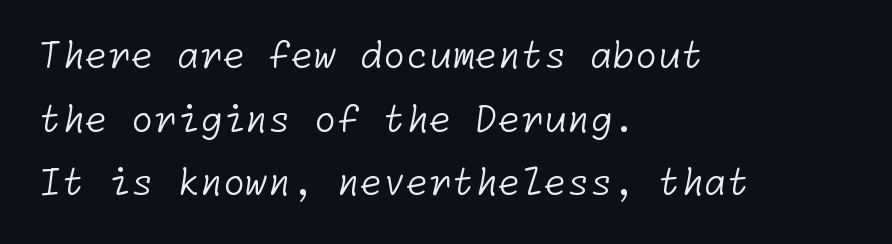
{"serif": "no", "bold": "no", "weight": "light", "width": "normal", "stroke_contrast": "low", "x_height": "medium", "underline": "no", "align": "left", "line_spacing_ratio": 1.72, "letter_spacing": "normal", "letter_spacing_em": 0.0, "glyph_px": 37}
